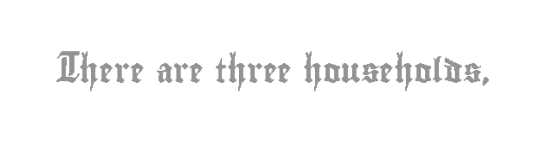
Q: Is the text italic (slanted)? A: No, it is upright.
Q: Is the text underlined? A: No.
Q: Is the spacing between letters normal or unusually wide? A: Normal.
